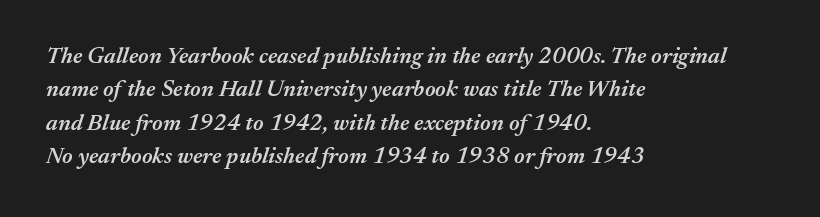
The image shows 23 px text type, italic (leaning right); set left-aligned, normal line spacing (1.45x), normal letter spacing, not underlined.
